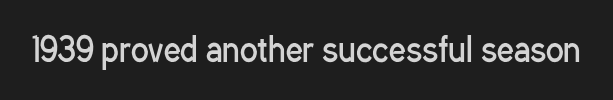
If you drew a line through each stem, it would be perfectly vertical. No feet cap the strokes, marking this as sans-serif type. The space beneath each line is pristine and unruled. The letters sit at their default tracking, neither squeezed nor spread. Varying glyph widths throughout — classic text-font behaviour. Stems here are at most as thick as an everyday book face.
